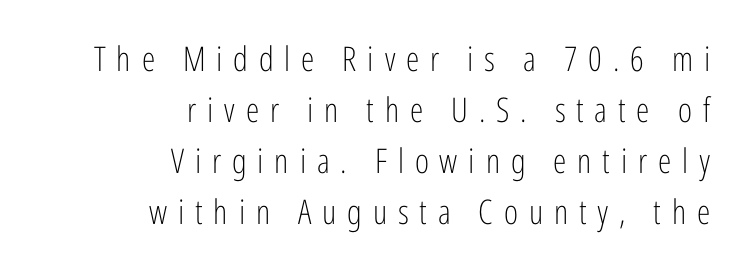
The image shows 34 px light, condensed sans-serif type, upright; set right-aligned, normal line spacing (1.5x), unusually wide letter spacing (+0.32 em), not underlined; low stroke contrast and a medium x-height.
